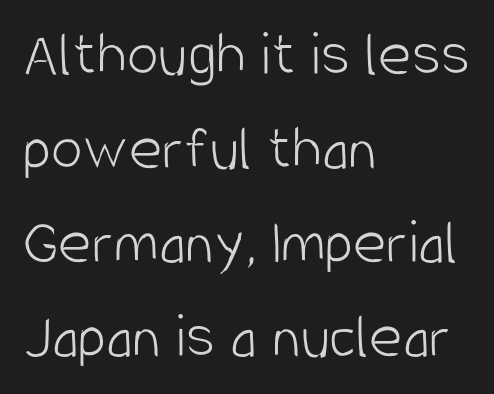
The text block is weighted toward the left margin, trailing off unevenly rightward. One glance says typical: line gaps are just what's usual. Lines of text with bare space underneath. Proportional: the letters do not fall into vertical columns. Between one letter and the next there's only the usual sliver of space. The letters stand straight up with perfectly vertical stems.
